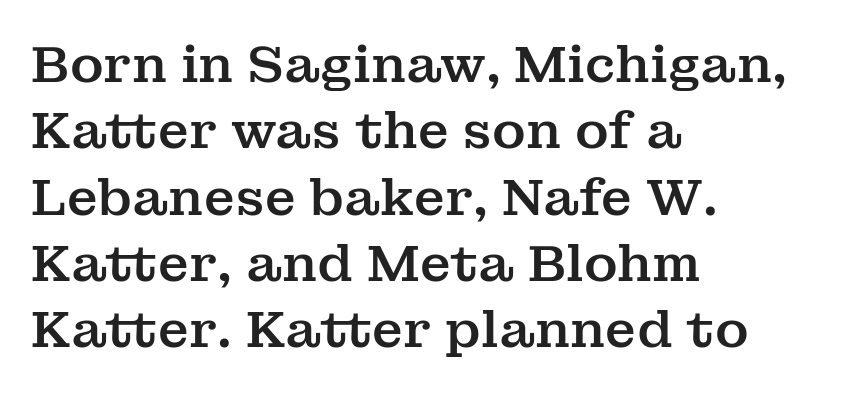
Q: Is the text italic (slanted)? A: No, it is upright.
Q: Is the typeface a serif or a sans-serif typeface? A: Serif.
Q: Is the text underlined? A: No.
Q: How is the paragraph aligned? A: Left-aligned.
Q: Is the spacing between letters normal or unusually wide? A: Normal.
Q: Is the spacing between lines tight, normal or loose? A: Normal.
Q: Width (condensed, normal, or wide)? A: Normal.
Q: Stroke contrast? A: Medium.
Q: x-height? A: Medium.
Q: Monospaced? A: No.
